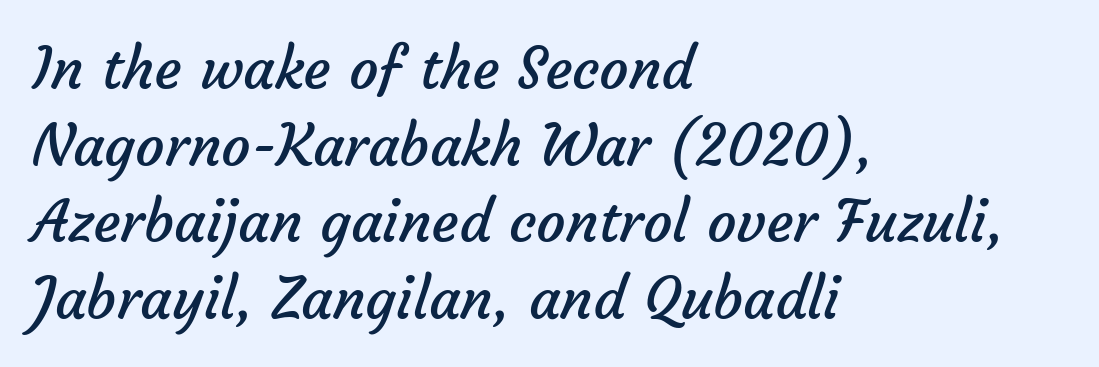
No extra ink here — the face is not bold. Short and long lines alike share a common starting point at left. This rendering features lettering with no underline. Is the letter spacing exaggerated? No — it looks like the ordinary default. You can tell from the bare stems that sans-serif type was used. Here the designer chose a conventional face with non-uniform glyph widths.
